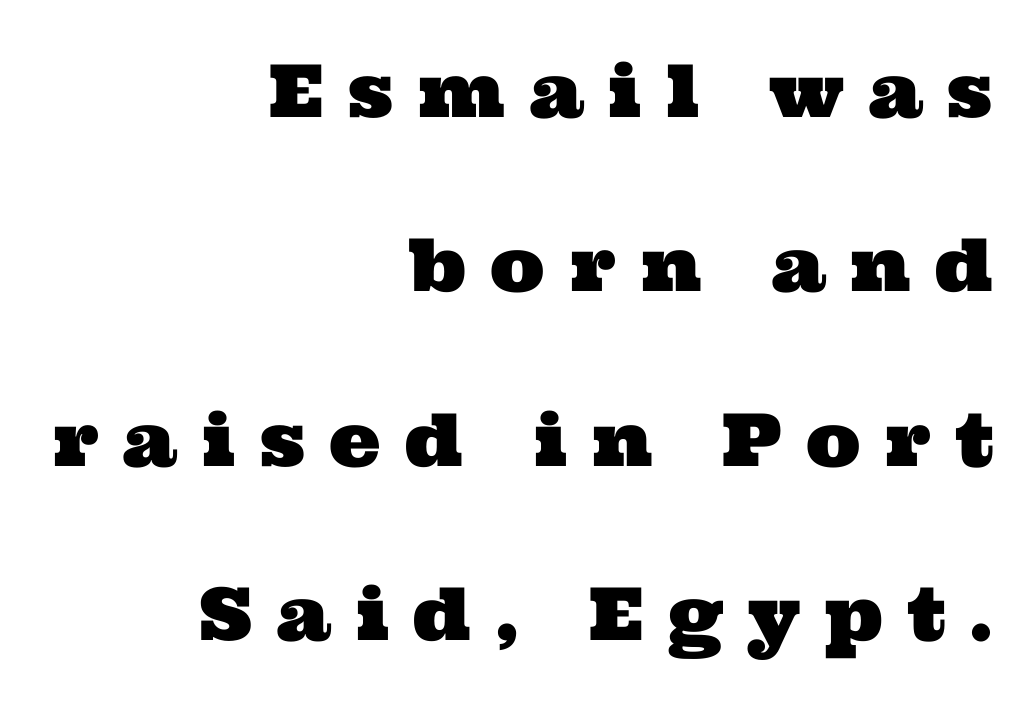
Q: Is the typeface a serif or a sans-serif typeface? A: Serif.
Q: Is the text underlined? A: No.
Q: How is the paragraph aligned? A: Right-aligned.
Q: Is the spacing between letters normal or unusually wide? A: Unusually wide.
Q: Is the spacing between lines tight, normal or loose? A: Loose.
Q: Width (condensed, normal, or wide)? A: Wide.
Q: Stroke contrast? A: Medium.
Q: x-height? A: Medium.
Q: Monospaced? A: No.
